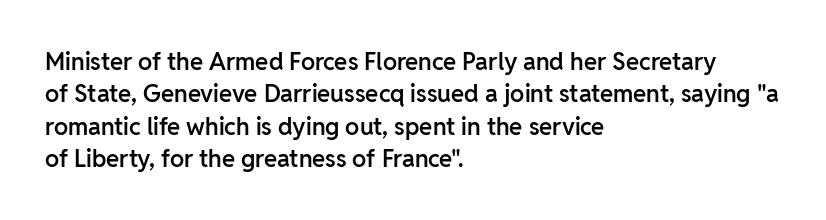
Does the leading feel generous? No, just average. Words float on clear page, feet unadorned. These lines carry some extra weight — a demibold, not a full bold. A classic flush-left, rag-right setting is used for this passage. The letters sit at their default tracking, neither squeezed nor spread.
